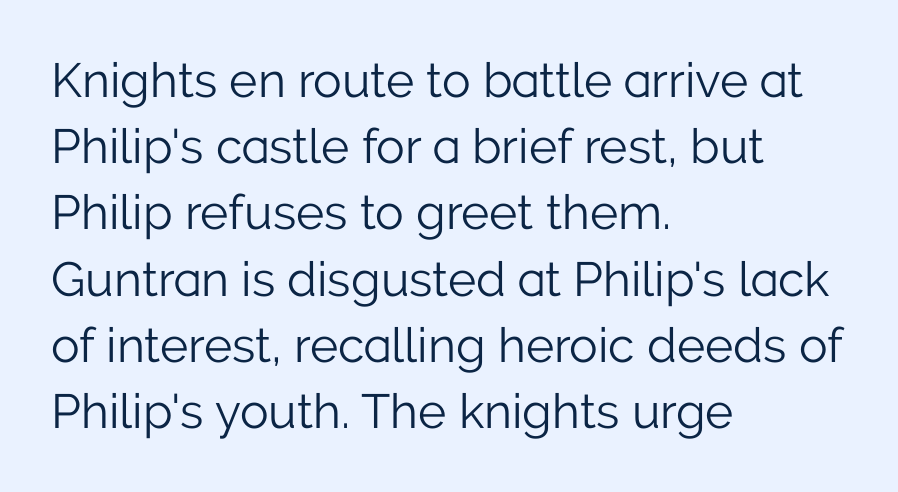
Q: Is the text bold? A: No.
Q: Is the text italic (slanted)? A: No, it is upright.
Q: Is the typeface a serif or a sans-serif typeface? A: Sans-serif.
Q: Is the text underlined? A: No.
Q: How is the paragraph aligned? A: Left-aligned.
Q: Is the spacing between letters normal or unusually wide? A: Normal.
Q: Is the spacing between lines tight, normal or loose? A: Normal.
Q: Width (condensed, normal, or wide)? A: Normal.
Q: Stroke contrast? A: Low.
Q: x-height? A: Medium.
Q: Monospaced? A: No.
